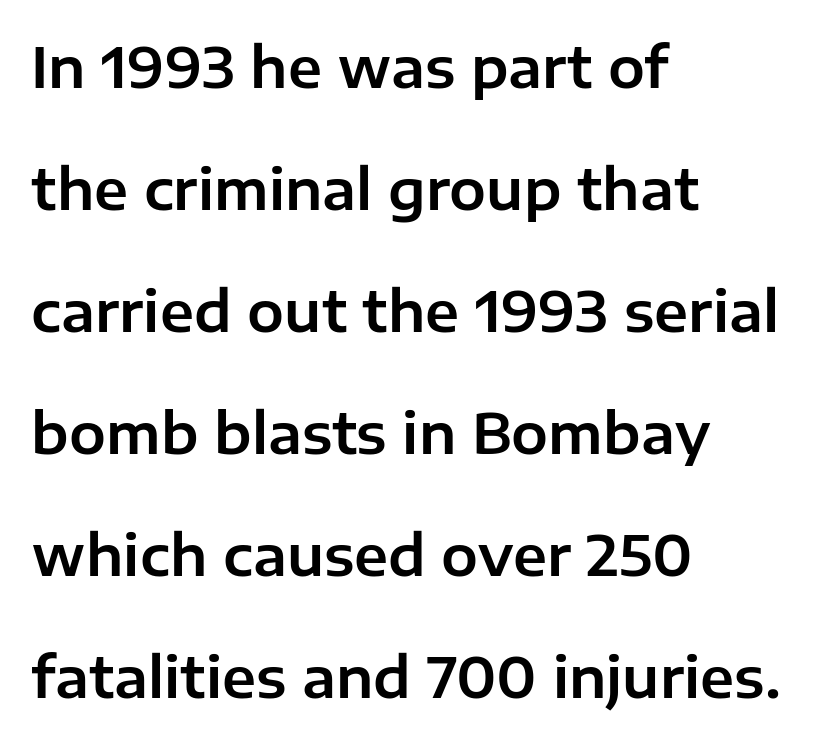
The rendering uses natural spacing where letterforms have individual widths. The gaps between neighbouring characters are ordinary and unremarkable. The rendering uses a large line-height, opening up the rows. If you drew a line through each stem, it would be perfectly vertical.
